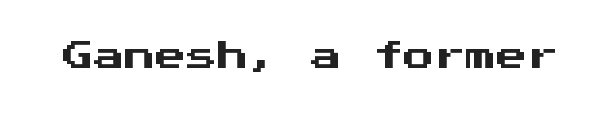
The image shows 31 px sans-serif type, upright, monospaced; set normal letter spacing, not underlined; medium stroke contrast and a medium x-height.
